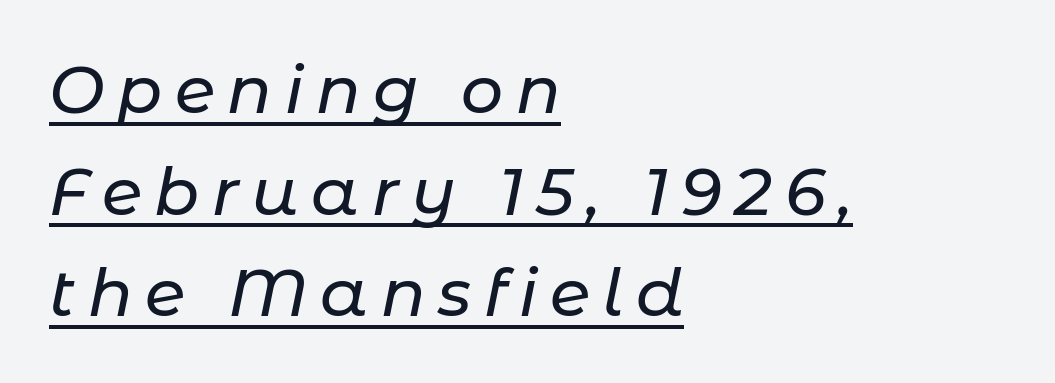
{"italic": "yes", "lean": "right", "slant_degrees": 11, "width": "normal", "stroke_contrast": "low", "x_height": "medium", "monospaced": "no", "underline": "yes", "align": "left", "line_spacing": "normal", "line_spacing_ratio": 1.54, "glyph_px": 66}
